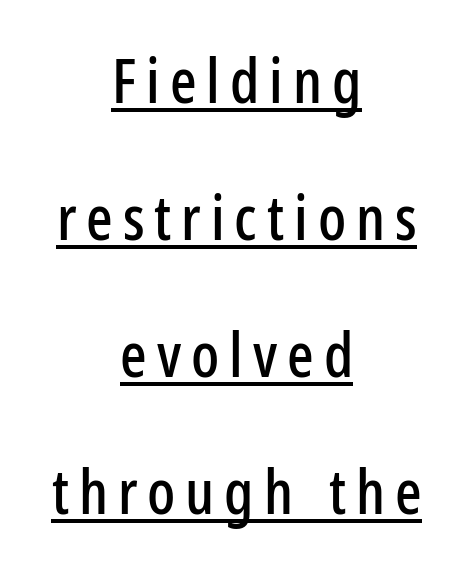
{"serif": "no", "italic": "no", "width": "condensed", "stroke_contrast": "low", "x_height": "medium", "monospaced": "no", "underline": "yes", "align": "center", "line_spacing": "loose", "line_spacing_ratio": 2.21, "glyph_px": 62}
